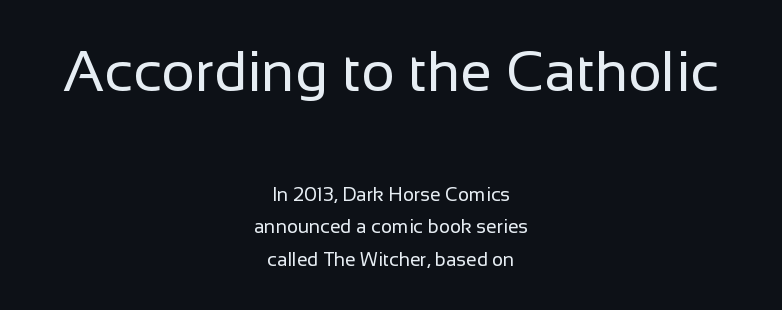
The image shows 57 px regular-weight sans-serif type, upright; set centered, line spacing 1.72x, normal letter spacing, not underlined; the first (top) block is 3.0x larger; low stroke contrast and a medium x-height.
